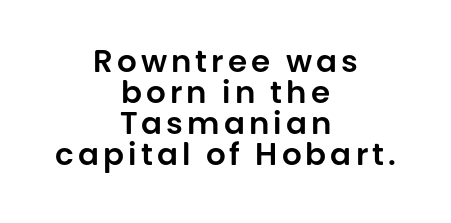
Leftover space on each line is divided equally before and after the words. Spacing verdict: proportional, widths tailored to each character. Characters remain perfectly vertical along every line. Descender tails drop into unmarked territory. Regarding leading, the lines here are crowded together.
